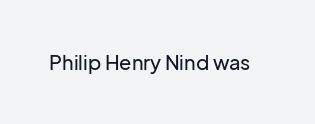
{"italic": "no", "underline": "no", "letter_spacing": "normal", "letter_spacing_em": 0.0, "glyph_px": 20}
